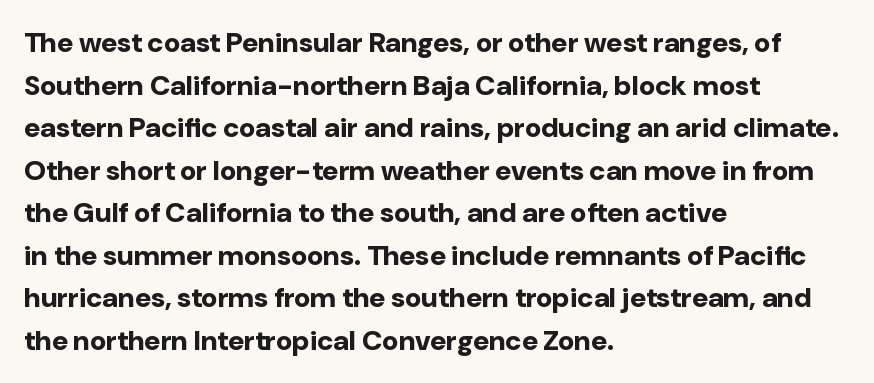
The image shows 28 px bold sans-serif type, upright; set left-aligned, normal line spacing (1.52x), normal letter spacing, not underlined; low stroke contrast and a medium x-height.
